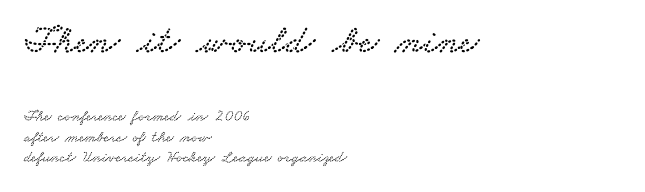
Q: Is the text underlined? A: No.
Q: How is the paragraph aligned? A: Left-aligned.
Q: Is the spacing between letters normal or unusually wide? A: Normal.
Q: Is the spacing between lines tight, normal or loose? A: Normal.
Q: Which block of text is set in a larger size, the first (top) or the second (bottom)? A: The first (top) one.
Q: Width (condensed, normal, or wide)? A: Wide.
Q: Stroke contrast? A: Low.
Q: x-height? A: Small.
Q: Monospaced? A: No.
